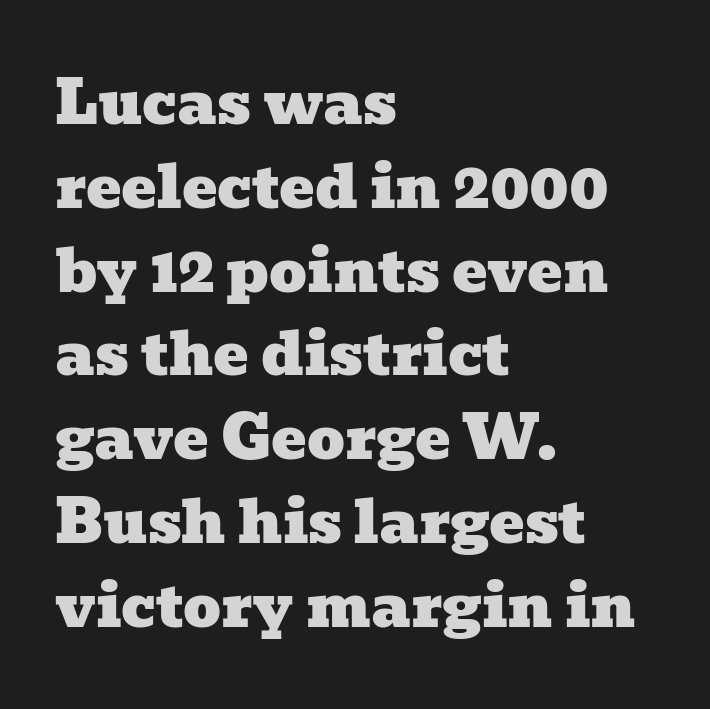
Regarding leading, the lines here are spaced in the standard way. Each line starts at the same left margin while the right side varies. The rendering uses natural spacing where letterforms have individual widths. The foot of each line stays bare and open. A serif font was chosen for this passage.
